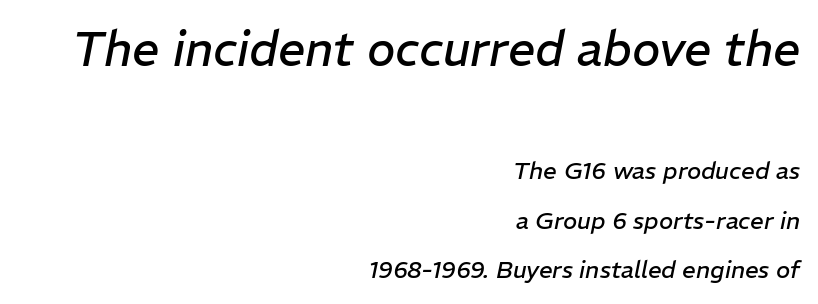
{"italic": "yes", "lean": "right", "slant_degrees": 11, "bold": "no", "weight": "regular", "width": "normal", "stroke_contrast": "low", "x_height": "medium", "monospaced": "no", "underline": "no", "align": "right", "line_spacing": "loose", "line_spacing_ratio": 2.06, "letter_spacing": "normal", "letter_spacing_em": 0.0, "larger_block": "first", "size_ratio": 2.0, "glyph_px": 48}
